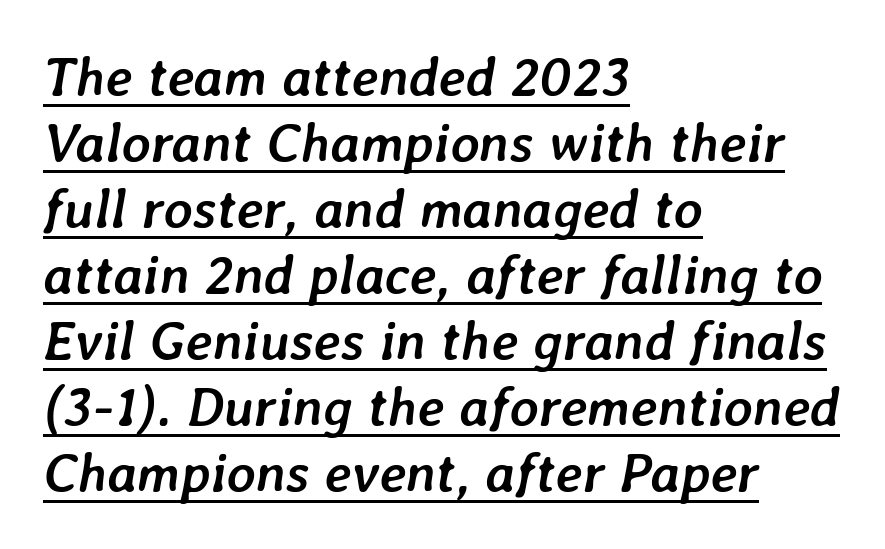
The image shows 55 px semibold type, italic (leaning right); set left-aligned, line spacing 1.2x, normal letter spacing, underlined; low stroke contrast and a medium x-height.
